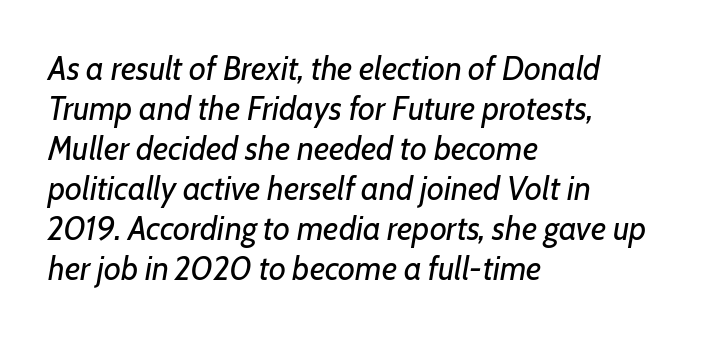
{"italic": "yes", "lean": "right", "slant_degrees": 7, "bold": "no", "weight": "regular", "width": "normal", "stroke_contrast": "low", "x_height": "medium", "monospaced": "no", "underline": "no", "align": "left", "line_spacing_ratio": 1.21, "letter_spacing": "normal", "letter_spacing_em": 0.0, "glyph_px": 33}
